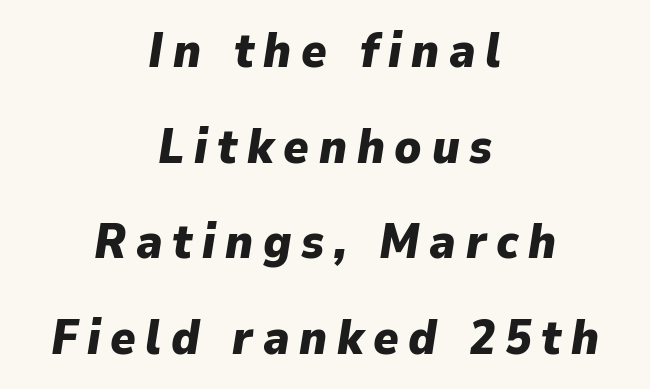
{"italic": "yes", "lean": "right", "slant_degrees": 9, "bold": "yes", "weight": "heavy", "width": "normal", "stroke_contrast": "low", "x_height": "medium", "monospaced": "no", "underline": "no", "align": "center", "line_spacing": "loose", "line_spacing_ratio": 1.99, "letter_spacing": "wide", "letter_spacing_em": 0.2, "glyph_px": 48}
